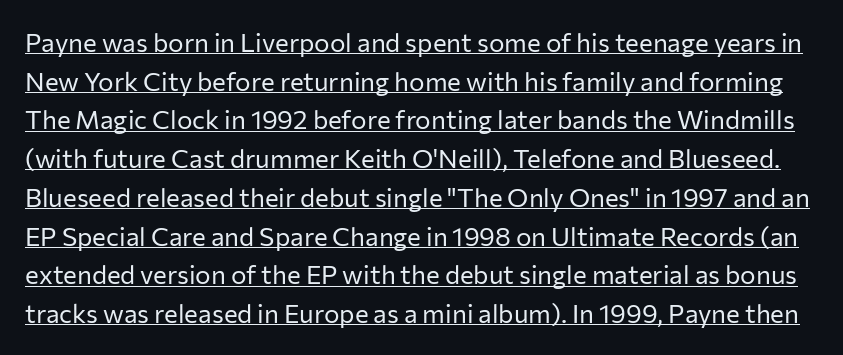
{"italic": "no", "bold": "no", "underline": "yes", "line_spacing": "normal", "line_spacing_ratio": 1.49, "letter_spacing": "normal", "letter_spacing_em": 0.0, "glyph_px": 26}
